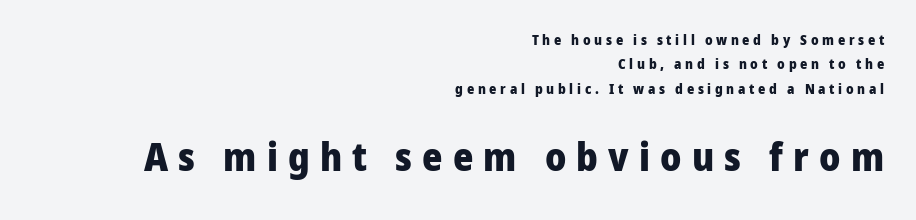
Q: Is the text bold? A: Yes.
Q: Is the text italic (slanted)? A: No, it is upright.
Q: Is the typeface a serif or a sans-serif typeface? A: Sans-serif.
Q: Is the text underlined? A: No.
Q: How is the paragraph aligned? A: Right-aligned.
Q: Is the spacing between letters normal or unusually wide? A: Unusually wide.
Q: Which block of text is set in a larger size, the first (top) or the second (bottom)? A: The second (bottom) one.
Q: Width (condensed, normal, or wide)? A: Normal.
Q: Stroke contrast? A: Low.
Q: x-height? A: Medium.
Q: Monospaced? A: No.
